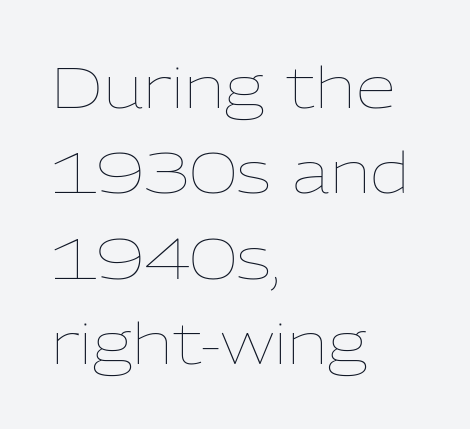
The image shows 58 px thin type, upright; set left-aligned, normal line spacing (1.47x), normal letter spacing, not underlined; low stroke contrast and a medium x-height.
